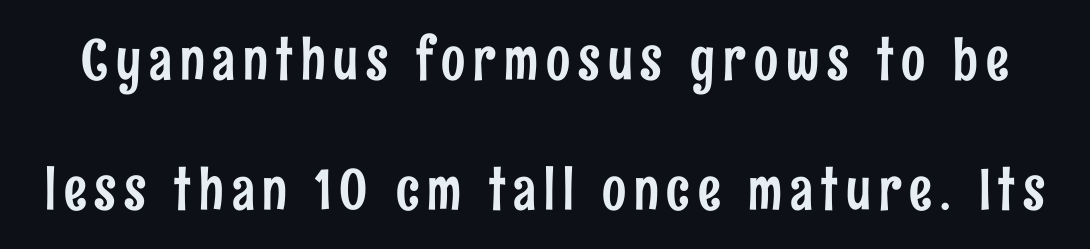
Classification — sans serif. Underlining? Definitely not there. Posture: straight, roman, zero tilt. Is this a fixed-width face? No — the glyphs have proportional, varying widths.
